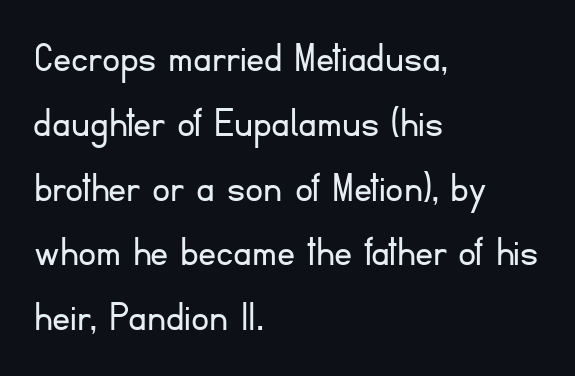
The image shows 45 px light sans-serif type, upright; set left-aligned, normal line spacing (1.44x), normal letter spacing, not underlined; low stroke contrast and a small x-height.
